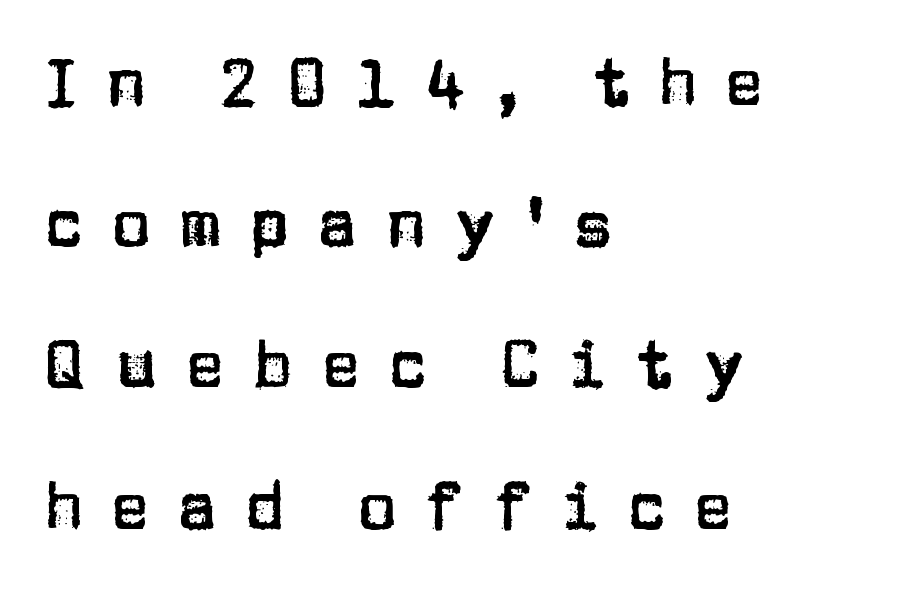
You could fit nearly another row in the gap between these rows. Proportional: the letters do not fall into vertical columns. Check where the strokes stop: nothing finishes them off — pure sans. Left-aligned paragraph, ragged on the right. Vertical strokes here are truly vertical.
